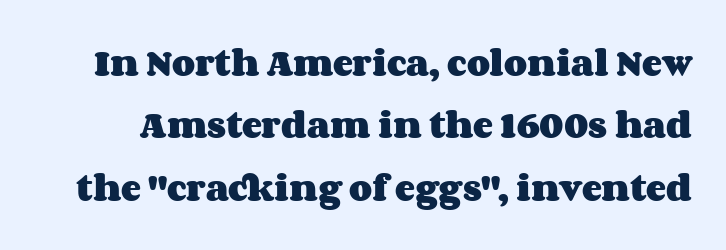
Varying glyph widths throughout — classic text-font behaviour. Airy leading. I'd describe the lettering as bold — thick and assertive. Descenders hang freely into open space. These lines were composed using upright roman letters. Observe the ordinary spacing: letters are neighbours, not strangers.
